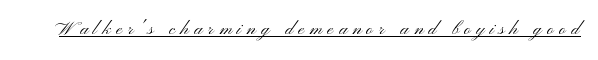
This sample carries an underscore along the baseline area. The rendering inserts visible extra space after every character. Each stroke keeps to a modest, everyday thickness or less.
